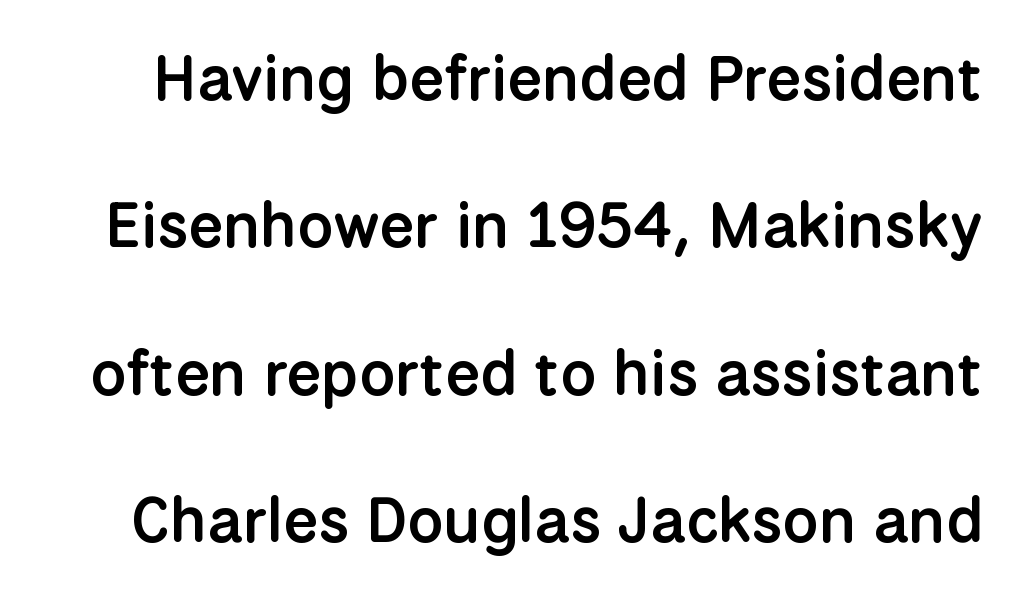
Q: Is the text bold? A: Semi-bold.
Q: Is the text italic (slanted)? A: No, it is upright.
Q: Is the typeface a serif or a sans-serif typeface? A: Sans-serif.
Q: Is the text underlined? A: No.
Q: Is the spacing between letters normal or unusually wide? A: Normal.
Q: Is the spacing between lines tight, normal or loose? A: Loose.
Q: Width (condensed, normal, or wide)? A: Normal.
Q: Stroke contrast? A: Low.
Q: x-height? A: Medium.
Q: Monospaced? A: No.
